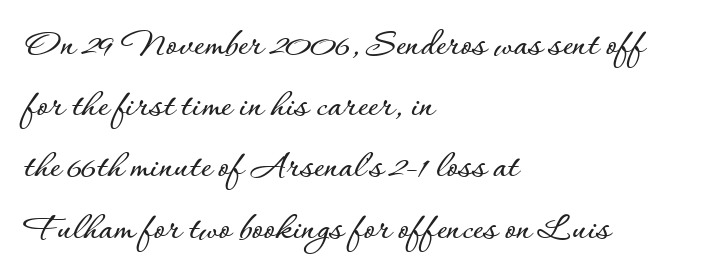
The image shows 40 px text type; set left-aligned, normal line spacing (1.53x), normal letter spacing, not underlined; low stroke contrast and a small x-height.
